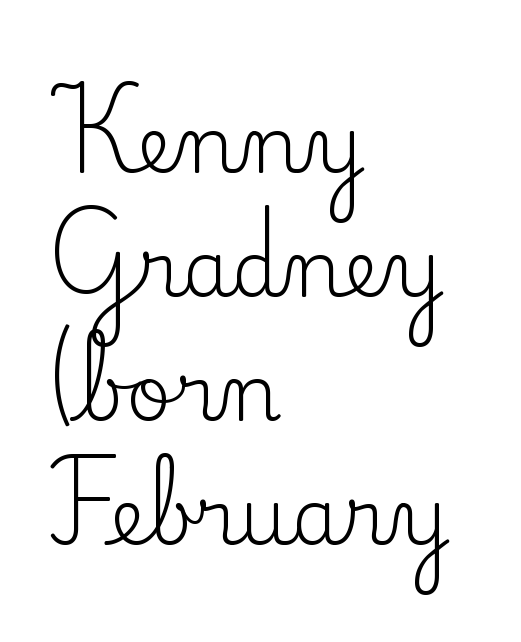
The image shows 78 px regular-weight type, upright; set left-aligned, normal line spacing (1.59x), normal letter spacing, not underlined; low stroke contrast and a small x-height.
